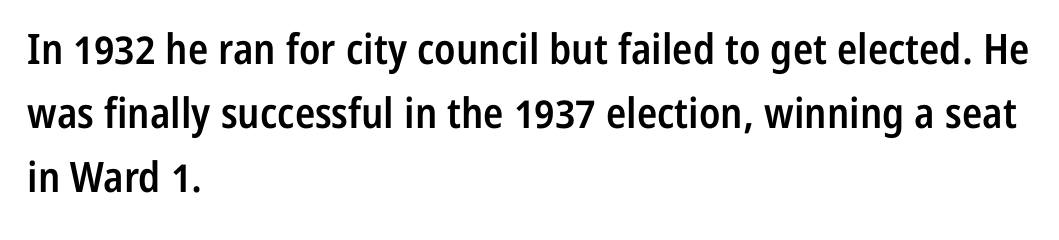
The gaps between neighbouring characters are ordinary and unremarkable. What's the leading like? Ordinary, nothing unusual. The typography opts for an upright posture over an oblique one. The face used here is proportionally spaced, like ordinary book or web type.
